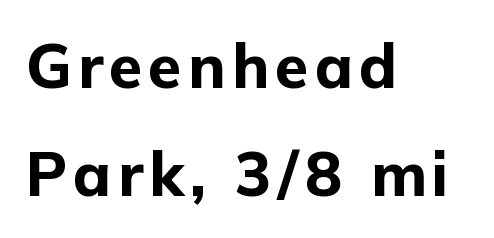
Q: Is the text bold? A: Yes.
Q: Is the text italic (slanted)? A: No, it is upright.
Q: Is the typeface a serif or a sans-serif typeface? A: Sans-serif.
Q: Is the text underlined? A: No.
Q: How is the paragraph aligned? A: Left-aligned.
Q: Width (condensed, normal, or wide)? A: Normal.
Q: Stroke contrast? A: Low.
Q: x-height? A: Medium.
Q: Monospaced? A: No.
